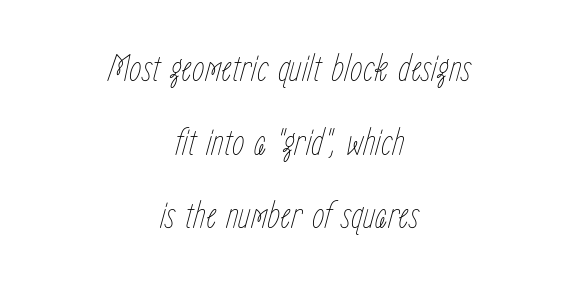
The image shows 40 px thin, condensed type, italic (leaning right); set centered, line spacing 1.84x, normal letter spacing, not underlined; low stroke contrast and a medium x-height.
